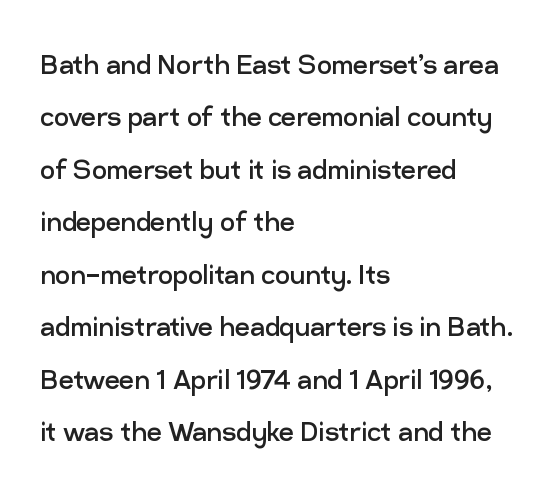
The image shows 33 px regular-weight sans-serif type, upright; set left-aligned, normal line spacing (1.59x), normal letter spacing, not underlined; low stroke contrast and a medium x-height.
